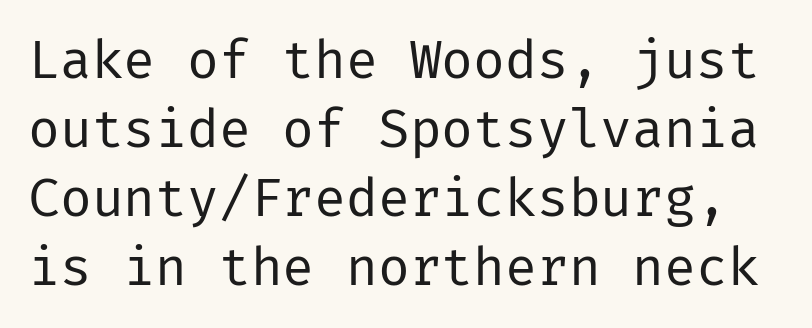
The glyphs in this specimen are sans serif. The glyphs are unaccompanied by any horizontal stroke below them. The font is comparable to plain body text, perhaps lighter. Standard letterfit; no display-style spreading of the glyphs.
